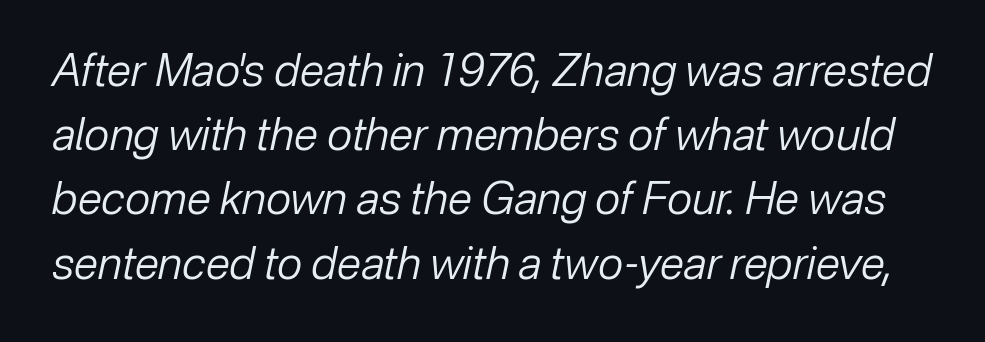
The image shows 44 px regular-weight type, italic (leaning right); set normal line spacing (1.46x), normal letter spacing, not underlined; low stroke contrast and a medium x-height.
